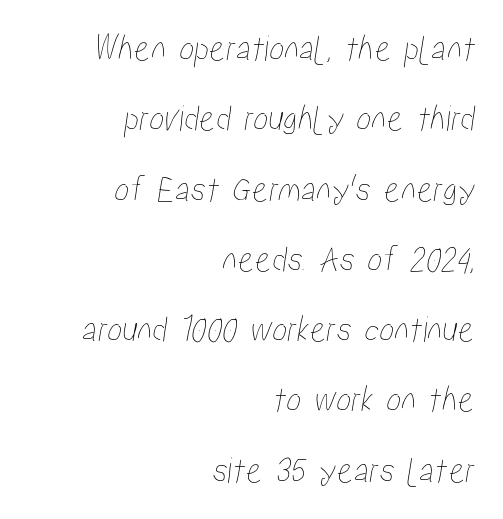
Q: Is the text underlined? A: No.
Q: How is the paragraph aligned? A: Right-aligned.
Q: Is the spacing between letters normal or unusually wide? A: Normal.
Q: Width (condensed, normal, or wide)? A: Condensed.
Q: Stroke contrast? A: Low.
Q: x-height? A: Medium.
Q: Monospaced? A: No.
